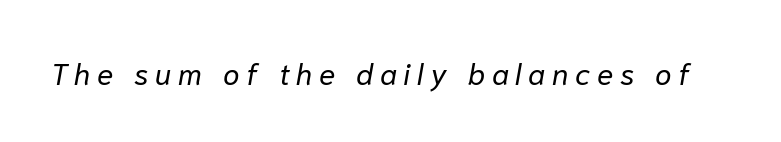
Spacing verdict: proportional, widths tailored to each character. Unbolded letterforms with no extra heft. The typography opts for an oblique posture over an upright one. Tracking here is generous; glyphs stand well apart from one another. Lines of text with bare space underneath.
